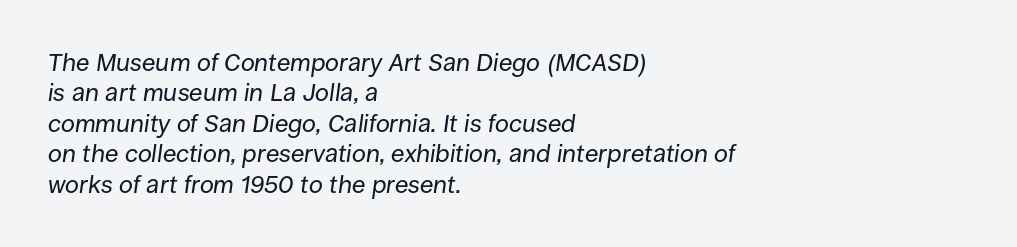
The image shows 25 px text type, italic (leaning right); set left-aligned, line spacing 1.22x, normal letter spacing, not underlined.
